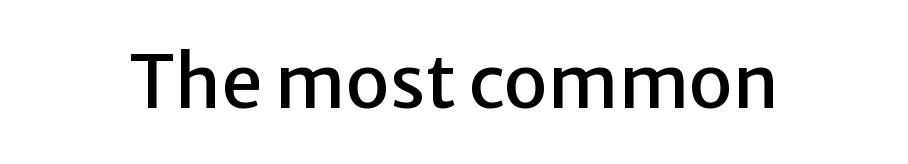
Q: Is the text italic (slanted)? A: No, it is upright.
Q: Is the typeface a serif or a sans-serif typeface? A: Sans-serif.
Q: Is the text underlined? A: No.
Q: Is the spacing between letters normal or unusually wide? A: Normal.
Q: Width (condensed, normal, or wide)? A: Normal.
Q: Stroke contrast? A: Low.
Q: x-height? A: Medium.
Q: Monospaced? A: No.
